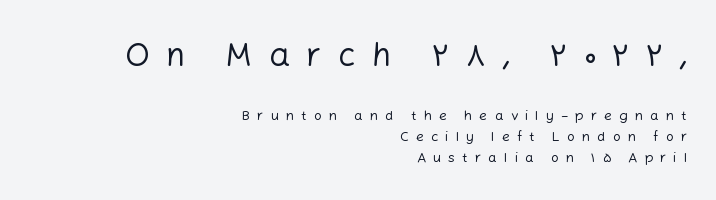
If you drew a ruler down the right edge, every line would touch it. The font is comparable to plain body text, perhaps lighter. Is there any slant? The stems are plumb. Are there feet on the stems? There aren't — it's a sans. The composition opens big and finishes small. Each row of text sits above clean, open space.
